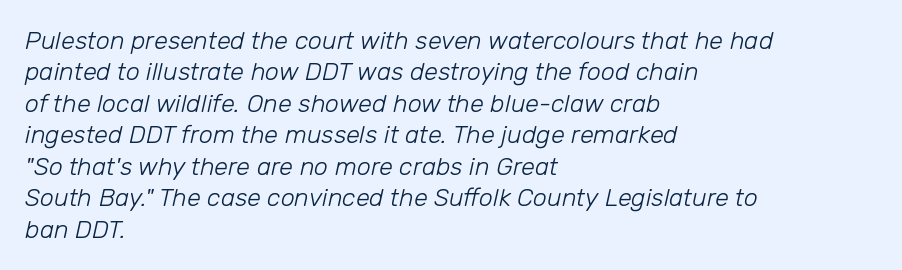
{"italic": "yes", "lean": "right", "slant_degrees": 12, "bold": "no", "underline": "no", "align": "left", "line_spacing": "normal", "line_spacing_ratio": 1.26, "letter_spacing": "normal", "letter_spacing_em": 0.0, "glyph_px": 25}
